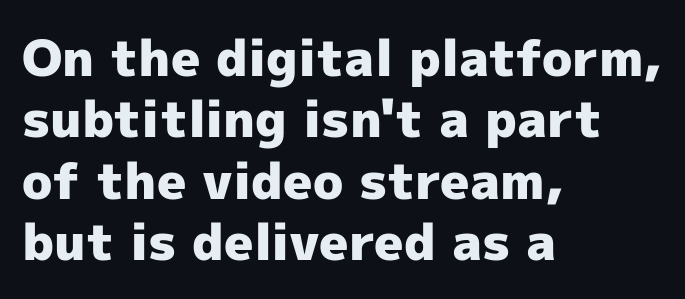
Character widths vary here, with narrow letters taking less room than wide ones. The letters carry no serifs — their stems end cleanly without finishing strokes. Each line starts at the same left margin while the right side varies. If you drew a line through each stem, it would be perfectly vertical.
